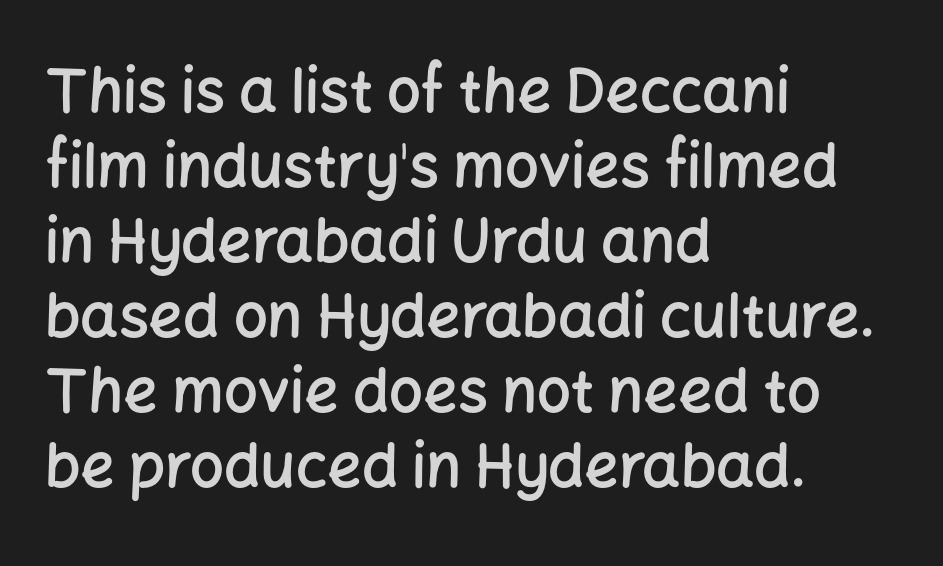
{"serif": "no", "italic": "no", "bold": "semi", "weight": "semibold", "width": "normal", "stroke_contrast": "low", "x_height": "medium", "monospaced": "no", "underline": "no", "align": "left", "line_spacing": "normal", "line_spacing_ratio": 1.25, "letter_spacing": "normal", "letter_spacing_em": 0.0, "glyph_px": 60}
